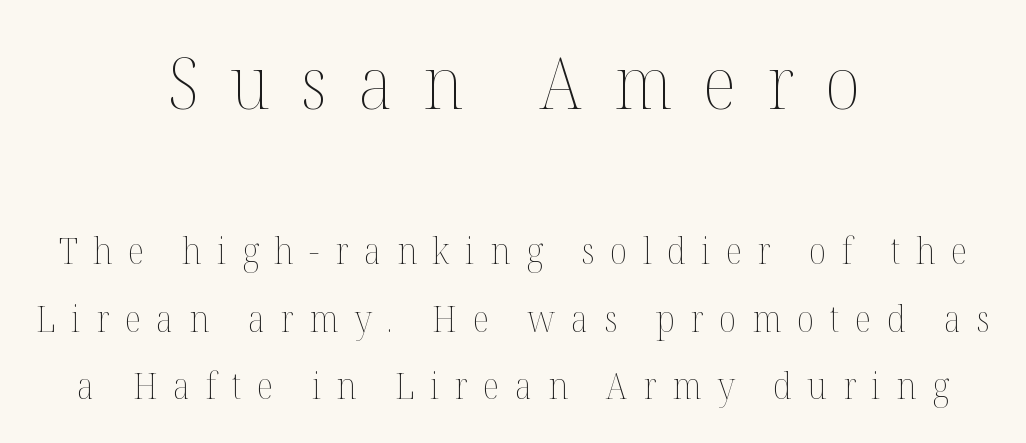
The foot of each line stays bare and open. Reading down the block, each line starts at a different indent, mirrored at its end. If you squint, the top block still reads clearly — it's the larger of the two. Does the lettering tilt? It doesn't — this is upright.
